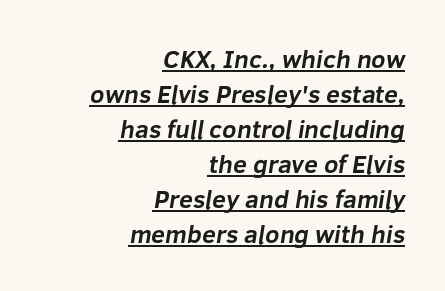
{"bold": "yes", "underline": "yes", "align": "right", "line_spacing": "normal", "line_spacing_ratio": 1.4, "letter_spacing": "normal", "letter_spacing_em": 0.0, "glyph_px": 25}
